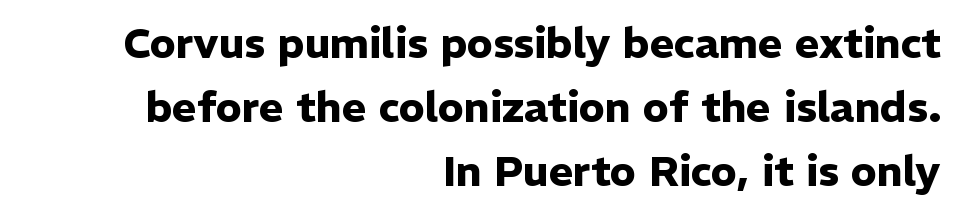
Q: Is the text bold? A: Yes.
Q: Is the text italic (slanted)? A: No, it is upright.
Q: Is the typeface a serif or a sans-serif typeface? A: Sans-serif.
Q: Is the text underlined? A: No.
Q: How is the paragraph aligned? A: Right-aligned.
Q: Is the spacing between letters normal or unusually wide? A: Normal.
Q: Is the spacing between lines tight, normal or loose? A: Normal.
Q: Width (condensed, normal, or wide)? A: Normal.
Q: Stroke contrast? A: Low.
Q: x-height? A: Medium.
Q: Monospaced? A: No.
